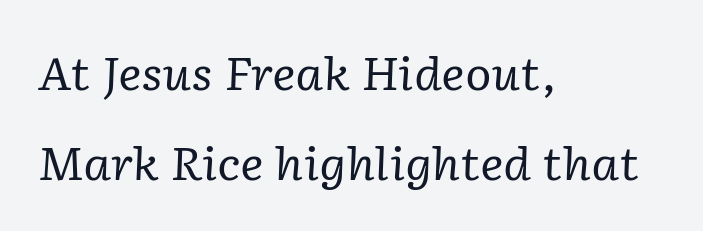
{"serif": "yes", "italic": "yes", "lean": "right", "slant_degrees": 2, "bold": "no", "weight": "regular", "width": "normal", "stroke_contrast": "low", "x_height": "medium", "monospaced": "no", "underline": "no", "align": "left", "line_spacing": "loose", "line_spacing_ratio": 2.0, "letter_spacing": "normal", "letter_spacing_em": 0.0, "glyph_px": 45}
